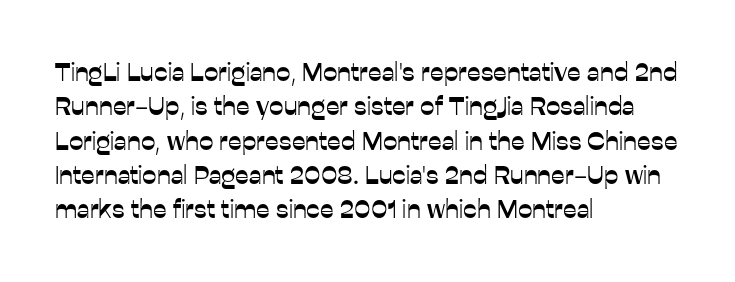
Q: Is the text italic (slanted)? A: No, it is upright.
Q: Is the text underlined? A: No.
Q: How is the paragraph aligned? A: Left-aligned.
Q: Is the spacing between letters normal or unusually wide? A: Normal.
Q: Is the spacing between lines tight, normal or loose? A: Normal.
